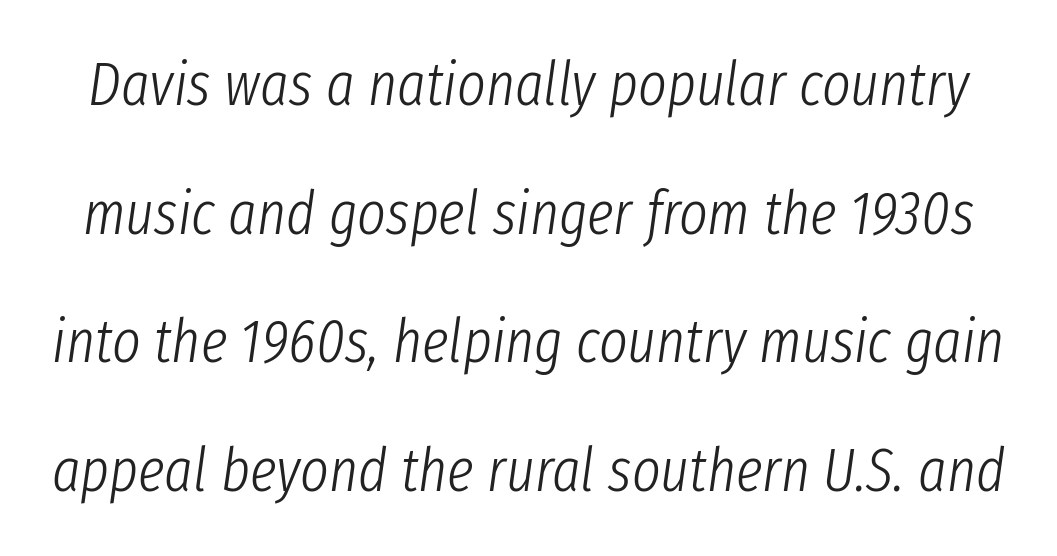
The image shows 61 px light, condensed type, italic (leaning right); set loose line spacing (2.11x), normal letter spacing, not underlined; low stroke contrast and a medium x-height.
